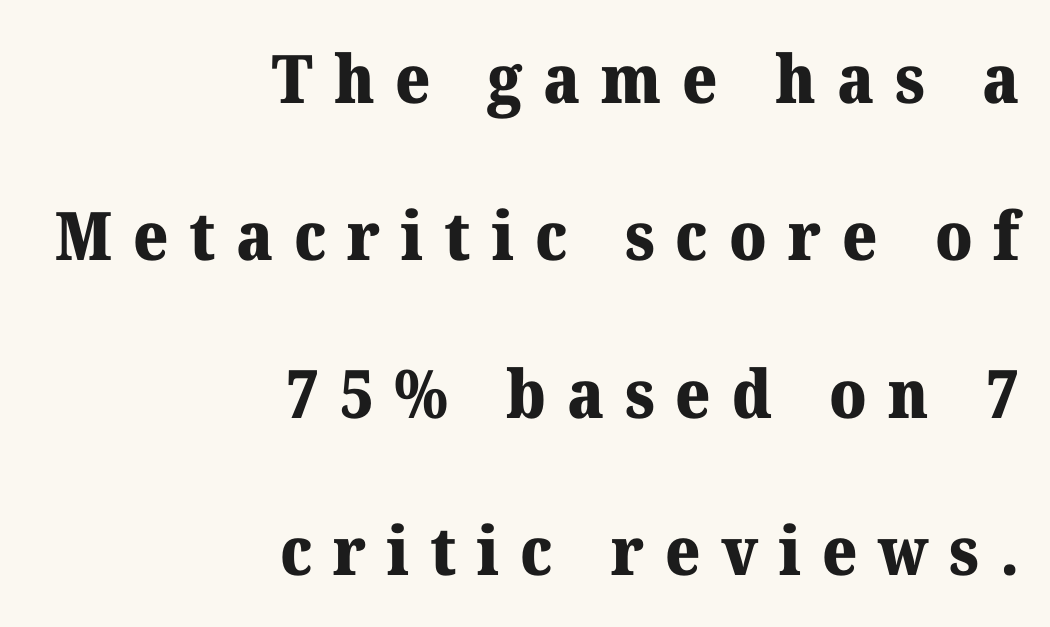
Q: Is the text bold? A: Yes.
Q: Is the text italic (slanted)? A: No, it is upright.
Q: Is the typeface a serif or a sans-serif typeface? A: Serif.
Q: Is the text underlined? A: No.
Q: How is the paragraph aligned? A: Right-aligned.
Q: Is the spacing between letters normal or unusually wide? A: Unusually wide.
Q: Is the spacing between lines tight, normal or loose? A: Loose.
Q: Width (condensed, normal, or wide)? A: Normal.
Q: Stroke contrast? A: Medium.
Q: x-height? A: Medium.
Q: Monospaced? A: No.
